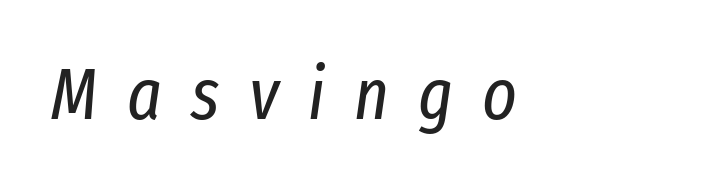
The image shows 73 px regular-weight, condensed type, italic (leaning right); set unusually wide letter spacing (+0.4 em), not underlined; low stroke contrast and a medium x-height.
